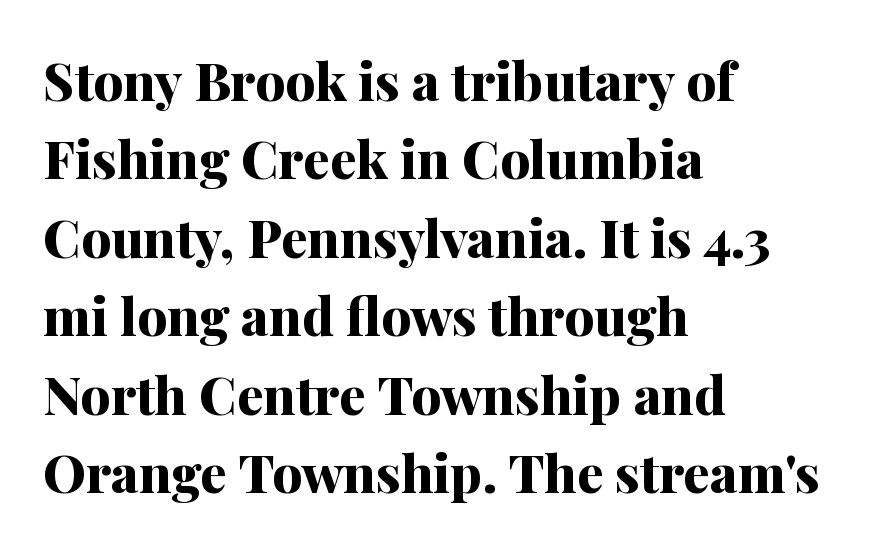
Reading down the column, the eye jumps a familiar distance to each next line. This rendering features lettering with no underline. Plenty of ink on the page — the face is bold. Is this a fixed-width face? No — the glyphs have proportional, varying widths.
